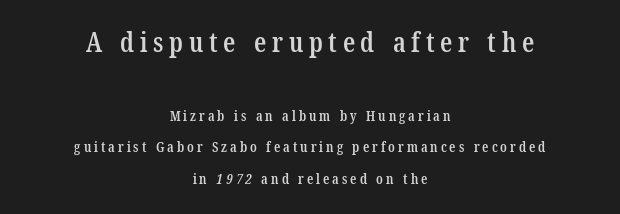
I'd describe the lettering as semibold — firm but not a full bold. Has an underline been added? It has not. The space between consecutive lines is lavish. Does extra space separate the letters? Yes, quite a lot of it. The typesetter chose a symmetrical, centered arrangement here. Here the first block reads like a headline and the second like body copy.
